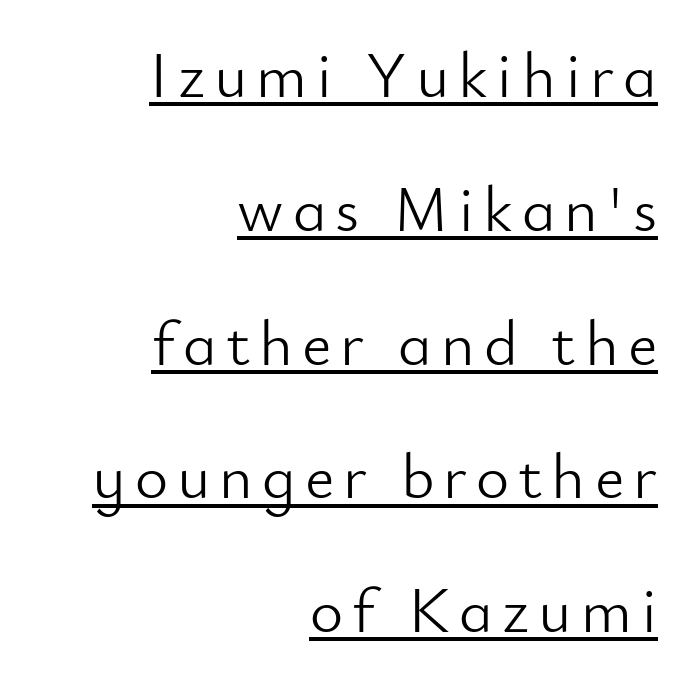
{"serif": "no", "italic": "no", "bold": "no", "weight": "light", "width": "normal", "stroke_contrast": "low", "x_height": "small", "monospaced": "no", "underline": "yes", "align": "right", "line_spacing": "loose", "line_spacing_ratio": 2.09, "glyph_px": 64}
